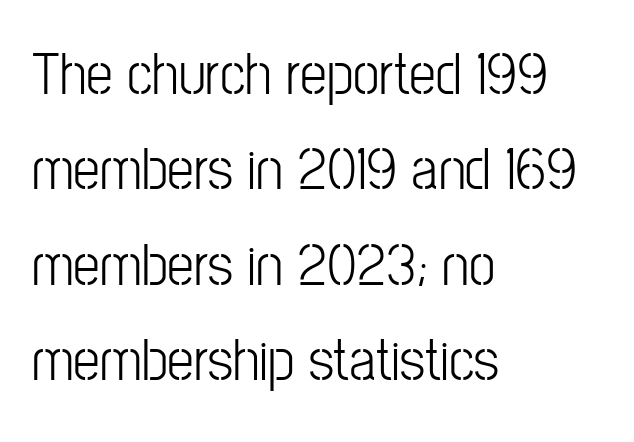
{"serif": "no", "italic": "no", "bold": "no", "weight": "light", "width": "condensed", "stroke_contrast": "low", "x_height": "medium", "monospaced": "no", "underline": "no", "align": "left", "line_spacing": "normal", "line_spacing_ratio": 1.59, "letter_spacing": "normal", "letter_spacing_em": 0.0, "glyph_px": 60}
